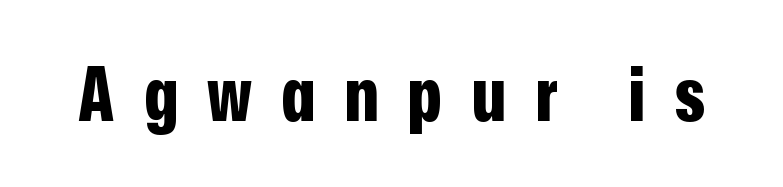
Heft: maximum for text — a bold. Plain, unruled lines of type. Nothing sits at the stroke ends, so this counts as sans-serif. Unlike italic type, these characters show no tilt at all. The rendering uses natural spacing where letterforms have individual widths. You could only call the tracking loose — the letters float apart.
